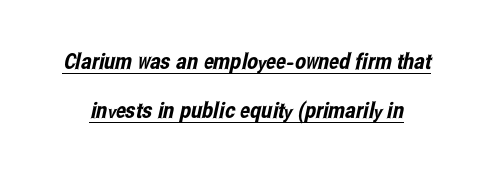
Q: Is the text underlined? A: Yes.
Q: Is the spacing between letters normal or unusually wide? A: Normal.
Q: Is the spacing between lines tight, normal or loose? A: Loose.
